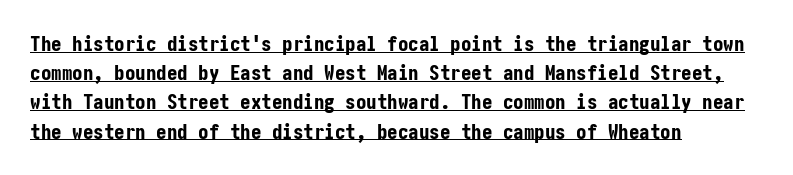
The image shows 21 px bold type, upright; set left-aligned, normal line spacing (1.39x), normal letter spacing, underlined.
